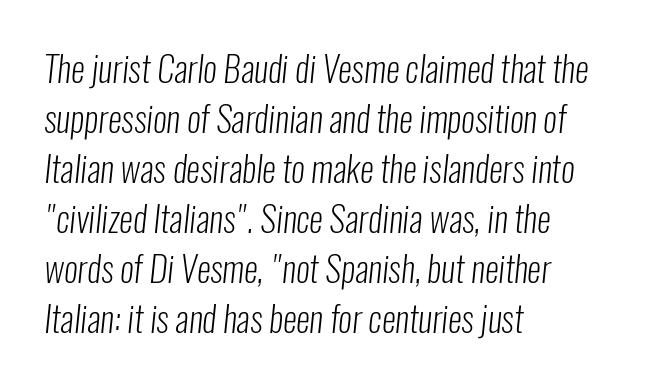
Each stroke keeps to a modest, everyday thickness or less. Casual observation: everything's shoved over to the left. Think of a printed novel: that variable character pitch is what you see here. Is this a sans? Yes — the strokes have no serifs.
